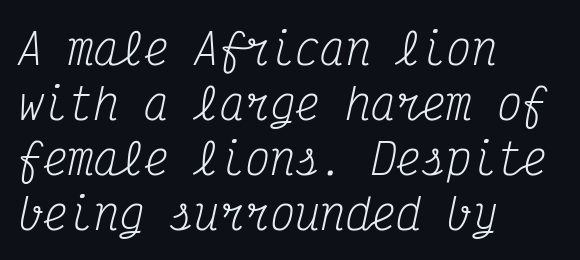
The image shows 42 px regular-weight, condensed serif type, italic (leaning right), monospaced; set left-aligned, normal line spacing (1.31x), normal letter spacing, not underlined; medium stroke contrast and a medium x-height.
